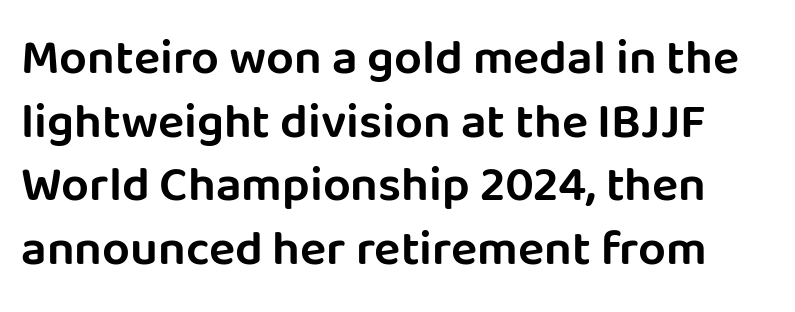
{"serif": "no", "italic": "no", "width": "normal", "stroke_contrast": "low", "x_height": "large", "monospaced": "no", "underline": "no", "line_spacing": "normal", "line_spacing_ratio": 1.3, "letter_spacing": "normal", "letter_spacing_em": 0.0, "glyph_px": 49}
